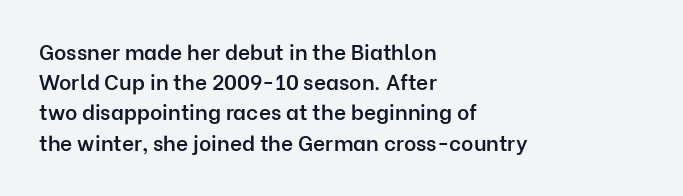
Q: Is the text bold? A: Semi-bold.
Q: Is the text italic (slanted)? A: No, it is upright.
Q: Is the text underlined? A: No.
Q: How is the paragraph aligned? A: Left-aligned.
Q: Is the spacing between letters normal or unusually wide? A: Normal.
Q: Is the spacing between lines tight, normal or loose? A: Normal.
